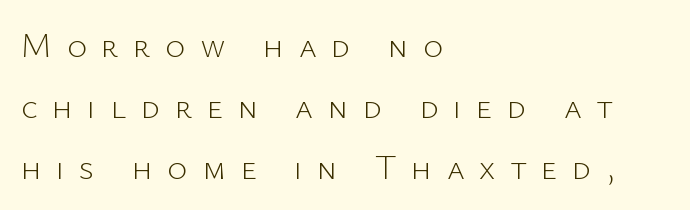
{"serif": "no", "italic": "no", "bold": "no", "weight": "light", "width": "normal", "stroke_contrast": "low", "x_height": "medium", "monospaced": "no", "underline": "no", "align": "left", "line_spacing_ratio": 1.79, "letter_spacing": "wide", "letter_spacing_em": 0.43, "glyph_px": 34}
